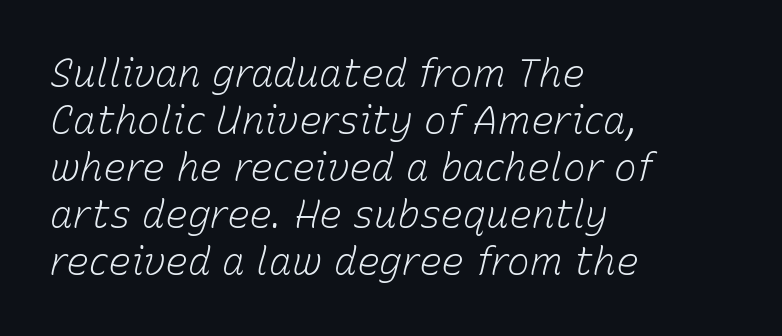
Q: Is the text bold? A: No.
Q: Is the text italic (slanted)? A: Yes, it leans right by about 15 degrees.
Q: Is the text underlined? A: No.
Q: How is the paragraph aligned? A: Left-aligned.
Q: Is the spacing between letters normal or unusually wide? A: Normal.
Q: Width (condensed, normal, or wide)? A: Normal.
Q: Stroke contrast? A: Low.
Q: x-height? A: Medium.
Q: Monospaced? A: No.
